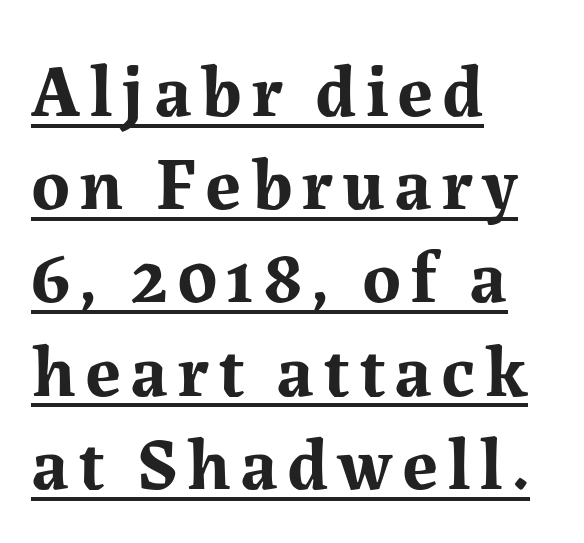
A typesetter would call this proportional, since set widths differ per character. Line starts are locked; line ends wander. Notice how a bar underscores the lettering throughout. Every character sits straight up, as roman type does. The rendering uses a bold face; every stroke is thick and dark. This sample keeps an unexceptional amount of space between lines.
